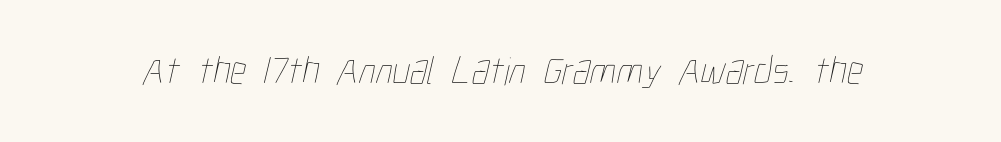
The image shows 40 px thin, condensed type; set normal letter spacing, not underlined; low stroke contrast and a medium x-height.
